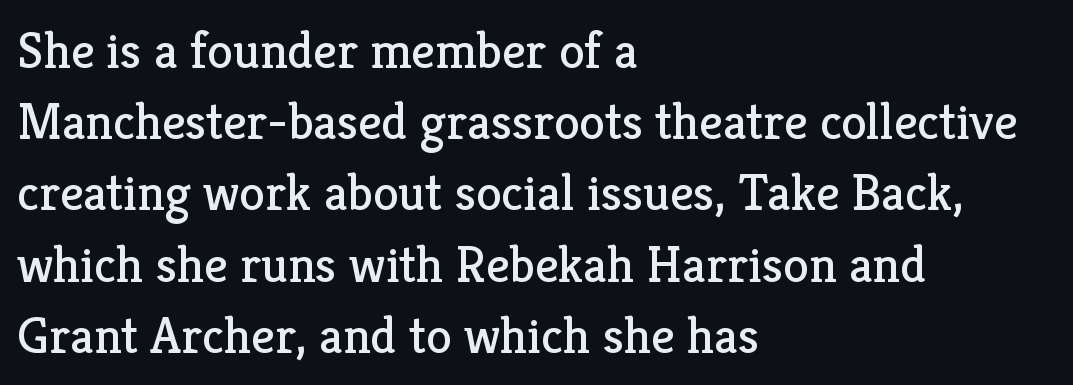
The image shows 52 px regular-weight serif type, upright; set left-aligned, normal line spacing (1.37x), normal letter spacing, not underlined; low stroke contrast and a medium x-height.
